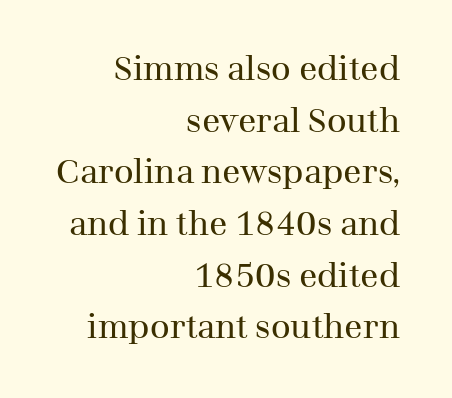
{"serif": "yes", "italic": "no", "bold": "no", "weight": "regular", "width": "normal", "stroke_contrast": "medium", "x_height": "medium", "monospaced": "no", "underline": "no", "align": "right", "line_spacing": "normal", "line_spacing_ratio": 1.52, "letter_spacing": "normal", "letter_spacing_em": 0.0, "glyph_px": 34}
